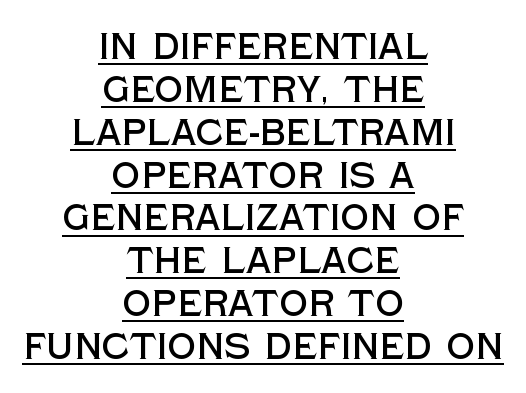
{"serif": "no", "italic": "no", "width": "normal", "x_height": "large", "monospaced": "no", "underline": "yes", "align": "center", "line_spacing_ratio": 1.19, "letter_spacing": "normal", "letter_spacing_em": 0.0, "glyph_px": 36}
